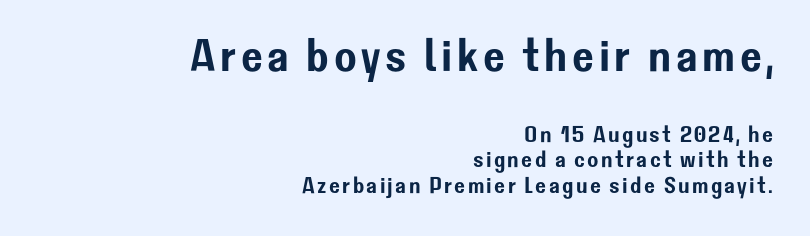
Q: Is the text italic (slanted)? A: No, it is upright.
Q: Is the typeface a serif or a sans-serif typeface? A: Sans-serif.
Q: Is the text underlined? A: No.
Q: How is the paragraph aligned? A: Right-aligned.
Q: Is the spacing between lines tight, normal or loose? A: Tight.
Q: Which block of text is set in a larger size, the first (top) or the second (bottom)? A: The first (top) one.
Q: Width (condensed, normal, or wide)? A: Normal.
Q: Stroke contrast? A: Low.
Q: x-height? A: Medium.
Q: Monospaced? A: No.
